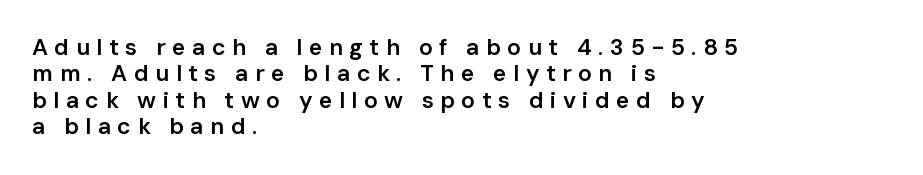
Designer's note — italics off, roman on. The typesetter chose a ragged-right arrangement here. Between one letter and the next there's a generous, obvious gap. Tightly led — the rows are bunched. Check under the words: just untouched page.
